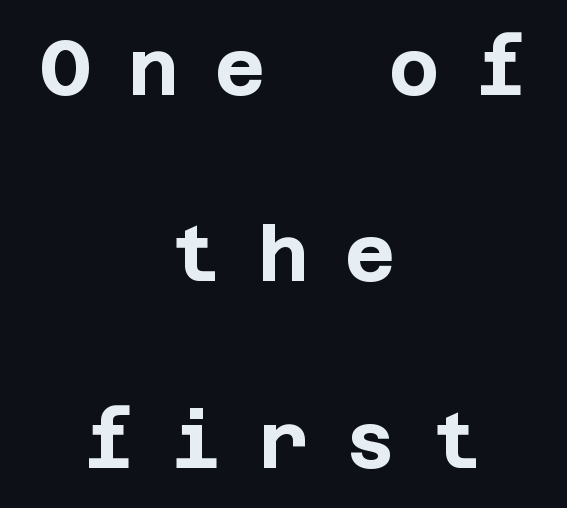
{"serif": "no", "italic": "no", "bold": "yes", "weight": "bold", "width": "normal", "stroke_contrast": "low", "x_height": "large", "underline": "no", "align": "center", "line_spacing": "loose", "line_spacing_ratio": 2.42, "letter_spacing": "wide", "letter_spacing_em": 0.48, "glyph_px": 77}
